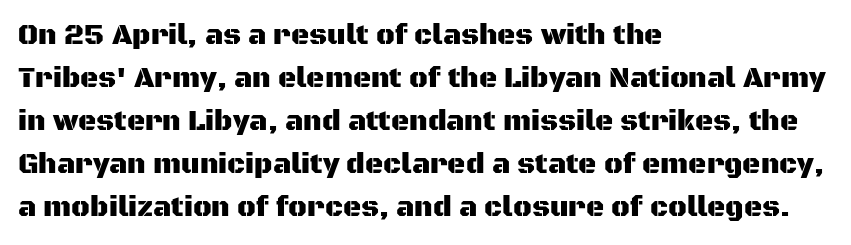
The block of text has a typical density, with ordinary space between rows. When letters stand straight like this, we call the style roman or upright. Is this a sans? Yes — the strokes have no serifs. No word sits above an underline.
